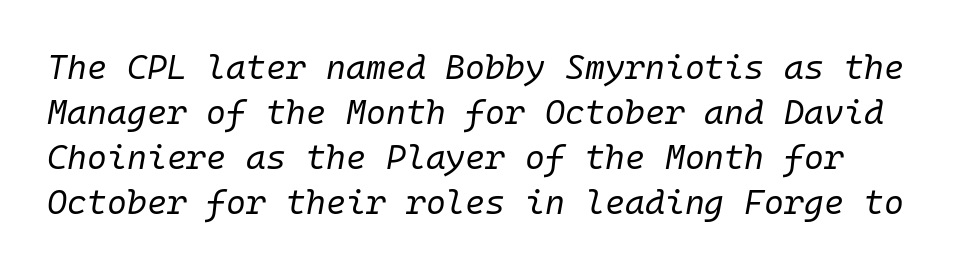
{"italic": "yes", "lean": "right", "slant_degrees": 10, "bold": "no", "weight": "regular", "width": "normal", "stroke_contrast": "low", "x_height": "medium", "monospaced": "yes", "underline": "no", "line_spacing": "normal", "line_spacing_ratio": 1.32, "letter_spacing": "normal", "letter_spacing_em": 0.0, "glyph_px": 34}
